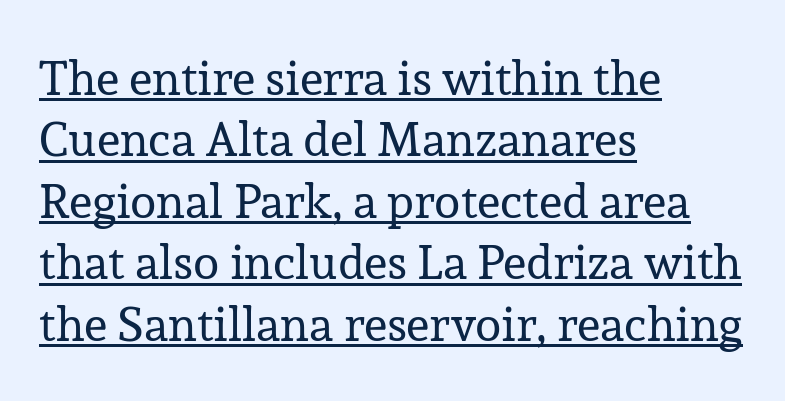
Q: Is the text bold? A: No.
Q: Is the text italic (slanted)? A: No, it is upright.
Q: Is the typeface a serif or a sans-serif typeface? A: Serif.
Q: Is the text underlined? A: Yes.
Q: How is the paragraph aligned? A: Left-aligned.
Q: Is the spacing between letters normal or unusually wide? A: Normal.
Q: Is the spacing between lines tight, normal or loose? A: Normal.
Q: Width (condensed, normal, or wide)? A: Normal.
Q: Stroke contrast? A: Low.
Q: x-height? A: Medium.
Q: Monospaced? A: No.
